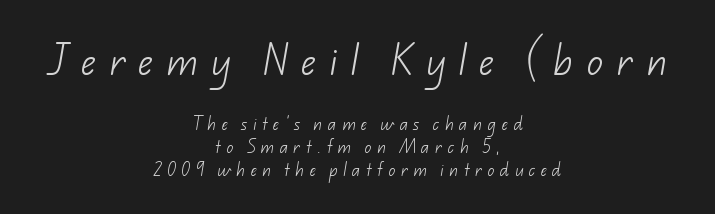
{"serif": "no", "bold": "no", "weight": "light", "width": "normal", "stroke_contrast": "low", "x_height": "small", "monospaced": "no", "underline": "no", "align": "center", "line_spacing": "normal", "line_spacing_ratio": 1.63, "letter_spacing": "wide", "letter_spacing_em": 0.39, "larger_block": "first", "size_ratio": 2.36, "glyph_px": 33}
